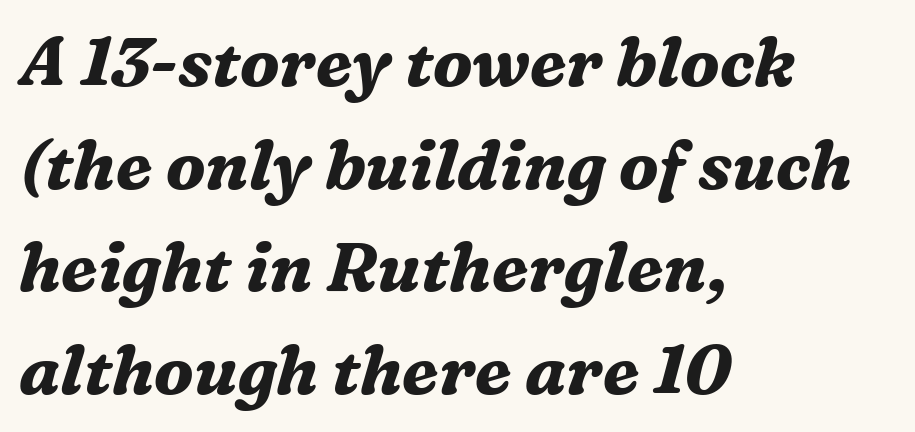
{"serif": "yes", "italic": "yes", "lean": "right", "slant_degrees": 16, "bold": "yes", "weight": "bold", "width": "normal", "stroke_contrast": "medium", "x_height": "medium", "monospaced": "no", "underline": "no", "align": "left", "line_spacing": "normal", "line_spacing_ratio": 1.51, "letter_spacing": "normal", "letter_spacing_em": 0.0, "glyph_px": 68}
